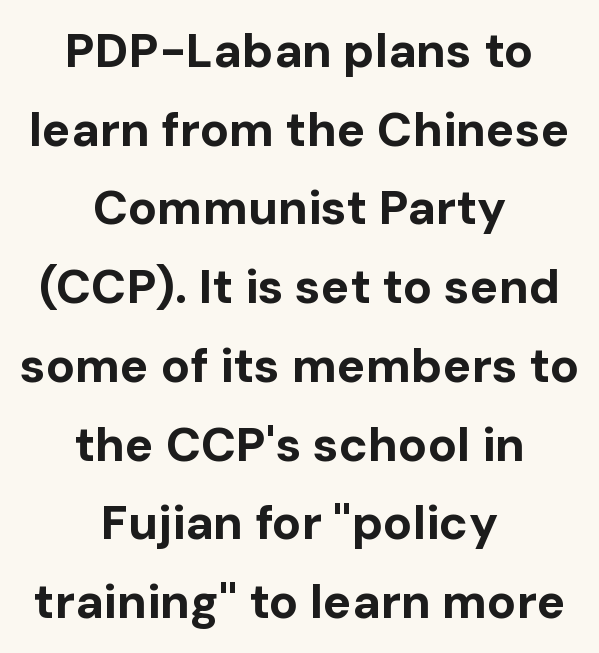
{"serif": "no", "italic": "no", "bold": "yes", "weight": "bold", "width": "normal", "stroke_contrast": "low", "x_height": "medium", "monospaced": "no", "underline": "no", "align": "center", "line_spacing": "normal", "line_spacing_ratio": 1.64, "letter_spacing": "normal", "letter_spacing_em": 0.0, "glyph_px": 48}
